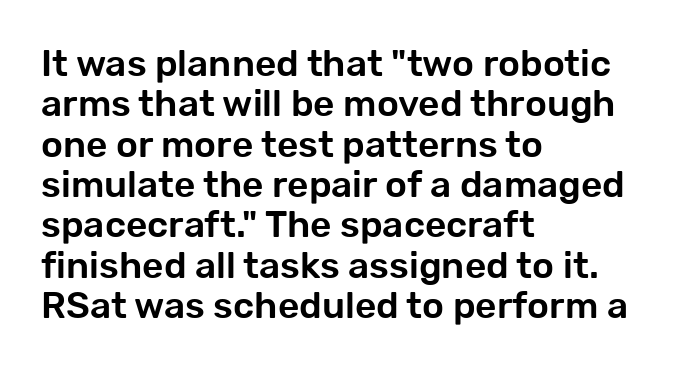
Q: Is the text italic (slanted)? A: No, it is upright.
Q: Is the typeface a serif or a sans-serif typeface? A: Sans-serif.
Q: Is the text underlined? A: No.
Q: How is the paragraph aligned? A: Left-aligned.
Q: Is the spacing between letters normal or unusually wide? A: Normal.
Q: Is the spacing between lines tight, normal or loose? A: Tight.
Q: Width (condensed, normal, or wide)? A: Normal.
Q: Stroke contrast? A: Low.
Q: x-height? A: Medium.
Q: Monospaced? A: No.
